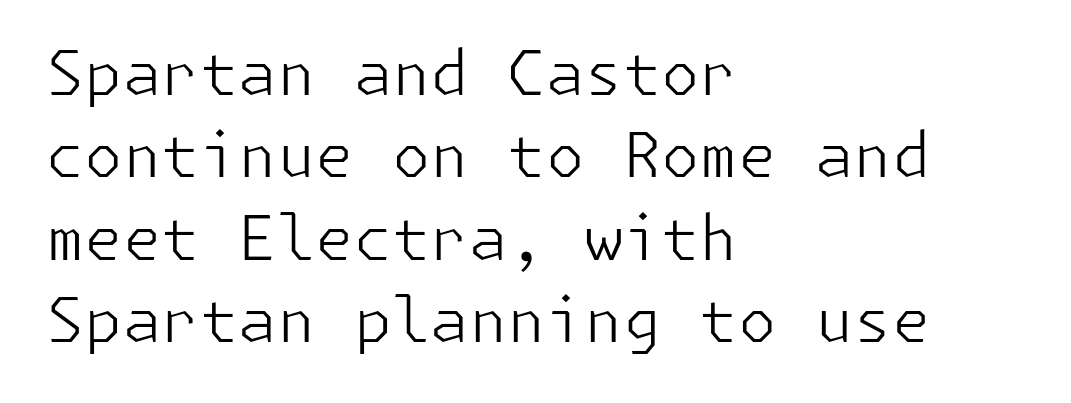
Q: Is the text bold? A: No.
Q: Is the text italic (slanted)? A: No, it is upright.
Q: Is the typeface a serif or a sans-serif typeface? A: Sans-serif.
Q: Is the text underlined? A: No.
Q: How is the paragraph aligned? A: Left-aligned.
Q: Is the spacing between letters normal or unusually wide? A: Normal.
Q: Is the spacing between lines tight, normal or loose? A: Normal.
Q: Width (condensed, normal, or wide)? A: Normal.
Q: Stroke contrast? A: Low.
Q: x-height? A: Medium.
